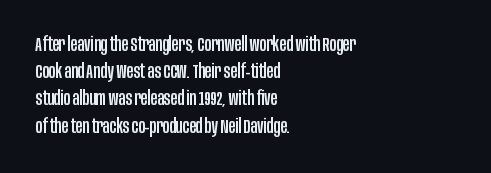
{"italic": "no", "underline": "no", "align": "left", "line_spacing": "normal", "line_spacing_ratio": 1.36, "letter_spacing": "normal", "letter_spacing_em": 0.0, "glyph_px": 20}
